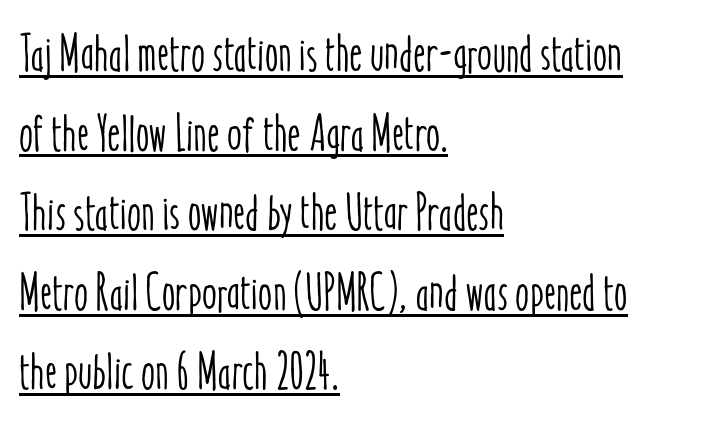
{"italic": "no", "width": "condensed", "stroke_contrast": "low", "x_height": "medium", "monospaced": "no", "underline": "yes", "align": "left", "line_spacing": "normal", "line_spacing_ratio": 1.56, "letter_spacing": "normal", "letter_spacing_em": 0.0, "glyph_px": 51}
